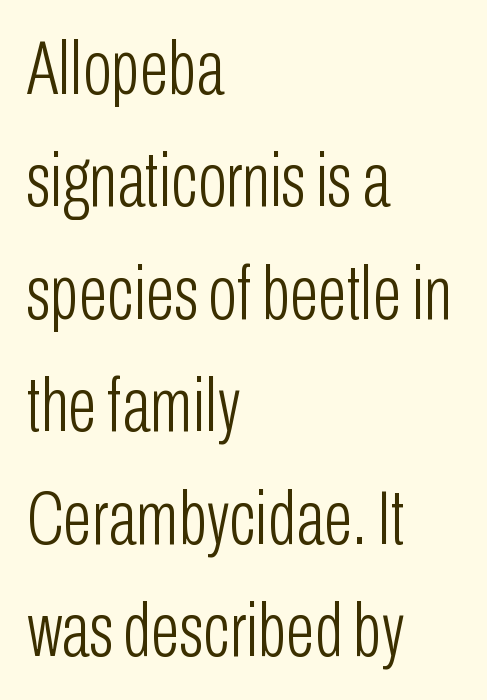
Proportional: the letters do not fall into vertical columns. Evenly set lines give the paragraph a standard silhouette. No extra tracking has been applied to these lines. Bold? No — there's no thickening of the strokes. The gap between lines stays unmarked.
